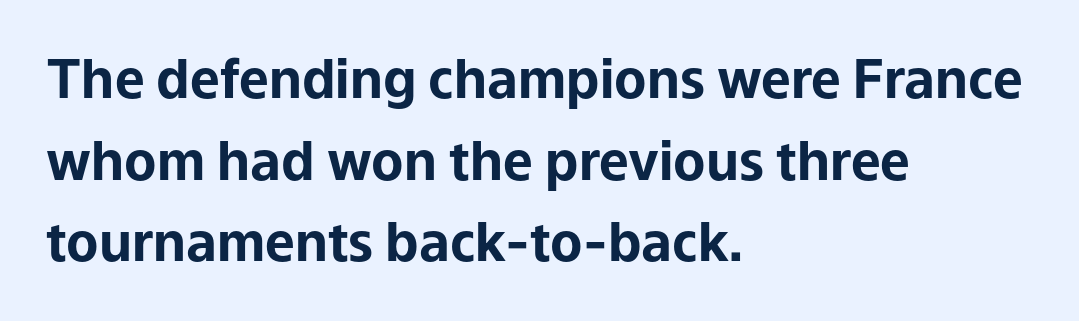
Summary of vertical rhythm: regular, with standard interline spacing. Visually the block forms a straight wall on the left and a jagged coastline on the right. Typographic density is high because the face is bold. Glance below the letters and you will spot only blank space. Proportional: the letters do not fall into vertical columns.
